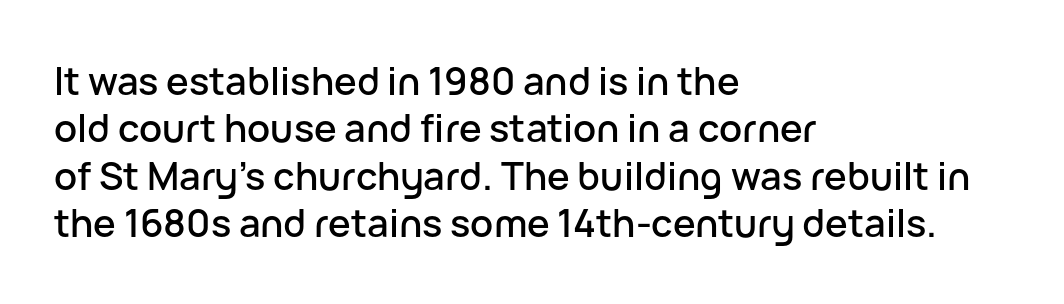
Q: Is the text italic (slanted)? A: No, it is upright.
Q: Is the typeface a serif or a sans-serif typeface? A: Sans-serif.
Q: Is the text underlined? A: No.
Q: How is the paragraph aligned? A: Left-aligned.
Q: Is the spacing between letters normal or unusually wide? A: Normal.
Q: Is the spacing between lines tight, normal or loose? A: Normal.
Q: Width (condensed, normal, or wide)? A: Normal.
Q: Stroke contrast? A: Low.
Q: x-height? A: Medium.
Q: Monospaced? A: No.
